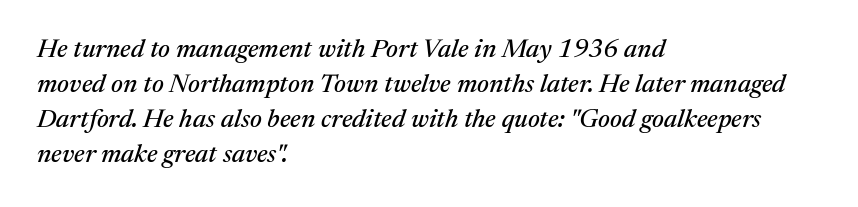
The zone under the glyphs is completely vacant. All the whitespace from short lines collects on the right. How are the letters spaced? Ordinarily, with no added tracking. Honestly, the row spacing looks completely unremarkable.
